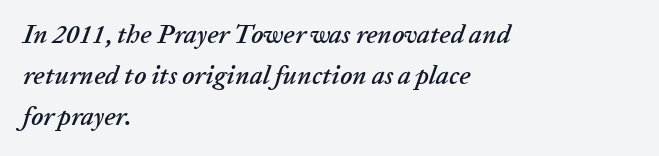
The image shows 26 px text type, italic (leaning right); set left-aligned, normal line spacing (1.58x), normal letter spacing, not underlined.
